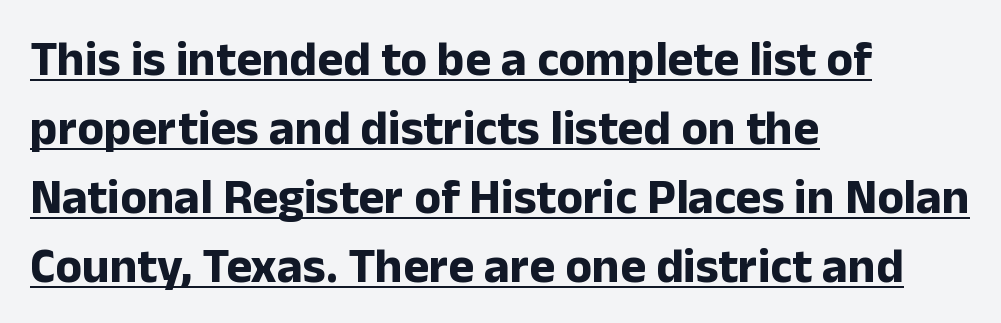
The face used here has the dense, thick strokes of a bold. Note the varied advance widths — an 'i' is clearly narrower than an 'm'. Italic? Not at all — the glyphs are vertical. In designer terms, the underline attribute is active on this setting. The glyphs in this specimen are sans serif. Notice how descenders clear the ascenders below comfortably — that's standard leading.
